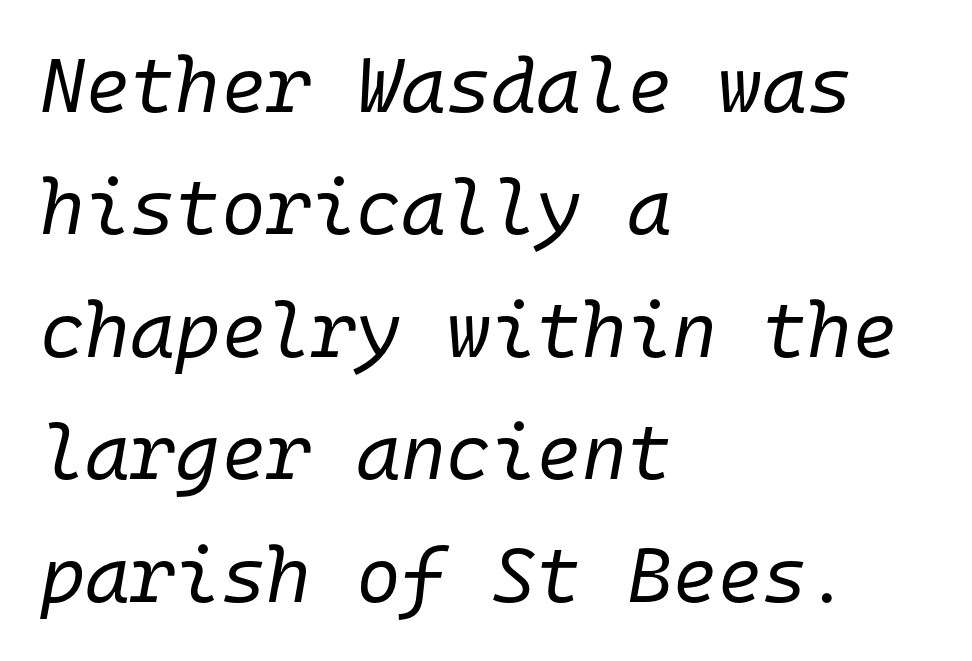
{"italic": "yes", "lean": "right", "slant_degrees": 10, "bold": "no", "weight": "regular", "width": "normal", "stroke_contrast": "low", "x_height": "medium", "monospaced": "yes", "underline": "no", "align": "left", "line_spacing": "normal", "line_spacing_ratio": 1.59, "letter_spacing": "normal", "letter_spacing_em": 0.0, "glyph_px": 77}
